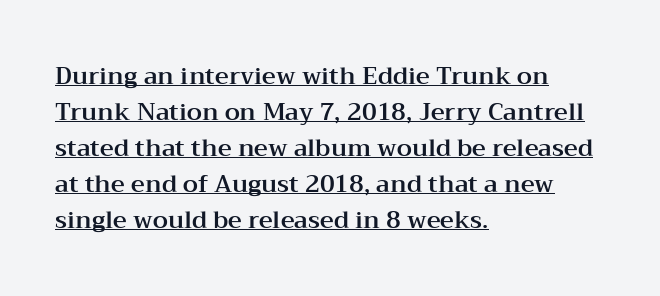
{"italic": "no", "underline": "yes", "align": "left", "line_spacing": "normal", "line_spacing_ratio": 1.5, "letter_spacing": "normal", "letter_spacing_em": 0.0, "glyph_px": 24}
